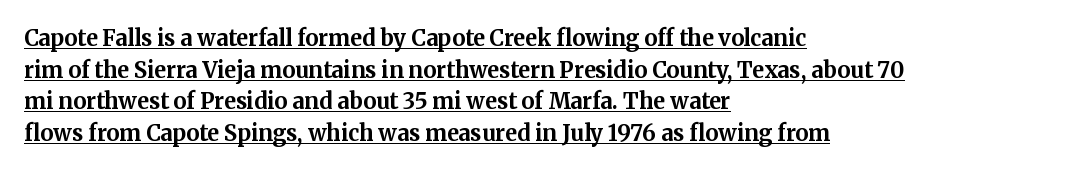
Q: Is the text bold? A: Yes.
Q: Is the text italic (slanted)? A: No, it is upright.
Q: Is the text underlined? A: Yes.
Q: How is the paragraph aligned? A: Left-aligned.
Q: Is the spacing between letters normal or unusually wide? A: Normal.
Q: Is the spacing between lines tight, normal or loose? A: Normal.
